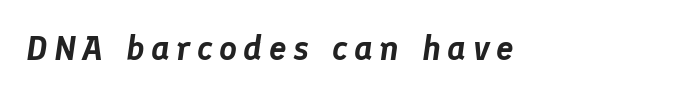
{"italic": "yes", "lean": "right", "slant_degrees": 8, "width": "normal", "stroke_contrast": "low", "x_height": "medium", "monospaced": "no", "underline": "no", "glyph_px": 35}
